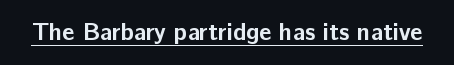
Students, observe the line beneath the letters — that is underlining. Upright lettering throughout. Summary of weight: heavy, a full bold. Here the glyphs are tracked normally, forming tight word shapes.
